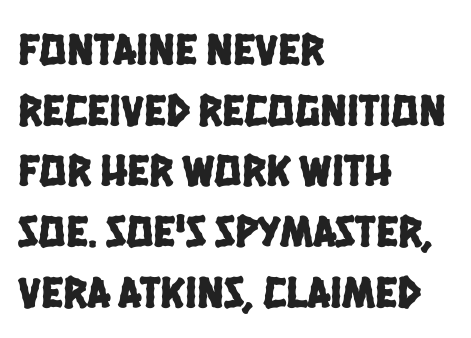
Q: Is the typeface a serif or a sans-serif typeface? A: Sans-serif.
Q: Is the text underlined? A: No.
Q: How is the paragraph aligned? A: Left-aligned.
Q: Is the spacing between letters normal or unusually wide? A: Normal.
Q: Is the spacing between lines tight, normal or loose? A: Normal.
Q: Width (condensed, normal, or wide)? A: Condensed.
Q: Stroke contrast? A: Low.
Q: x-height? A: Large.
Q: Monospaced? A: No.
